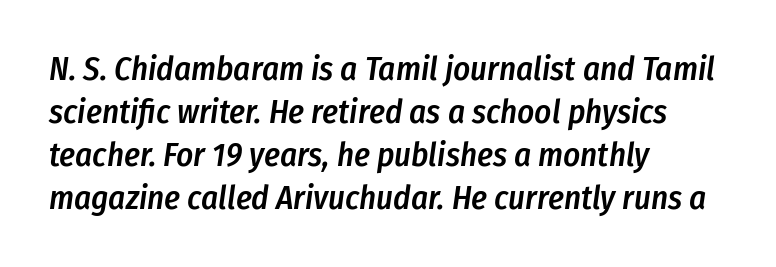
{"italic": "yes", "lean": "right", "slant_degrees": 8, "bold": "semi", "weight": "semibold", "width": "condensed", "stroke_contrast": "low", "x_height": "medium", "monospaced": "no", "underline": "no", "align": "left", "line_spacing": "normal", "line_spacing_ratio": 1.3, "letter_spacing": "normal", "letter_spacing_em": 0.0, "glyph_px": 33}
